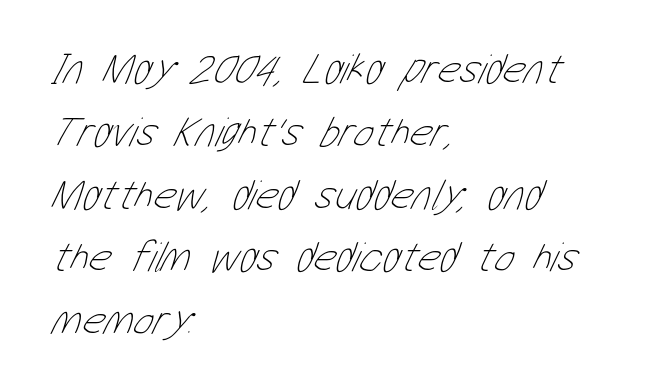
Q: Is the text bold? A: No.
Q: Is the text underlined? A: No.
Q: How is the paragraph aligned? A: Left-aligned.
Q: Is the spacing between letters normal or unusually wide? A: Normal.
Q: Is the spacing between lines tight, normal or loose? A: Normal.
Q: Width (condensed, normal, or wide)? A: Condensed.
Q: Stroke contrast? A: Low.
Q: x-height? A: Medium.
Q: Monospaced? A: No.
